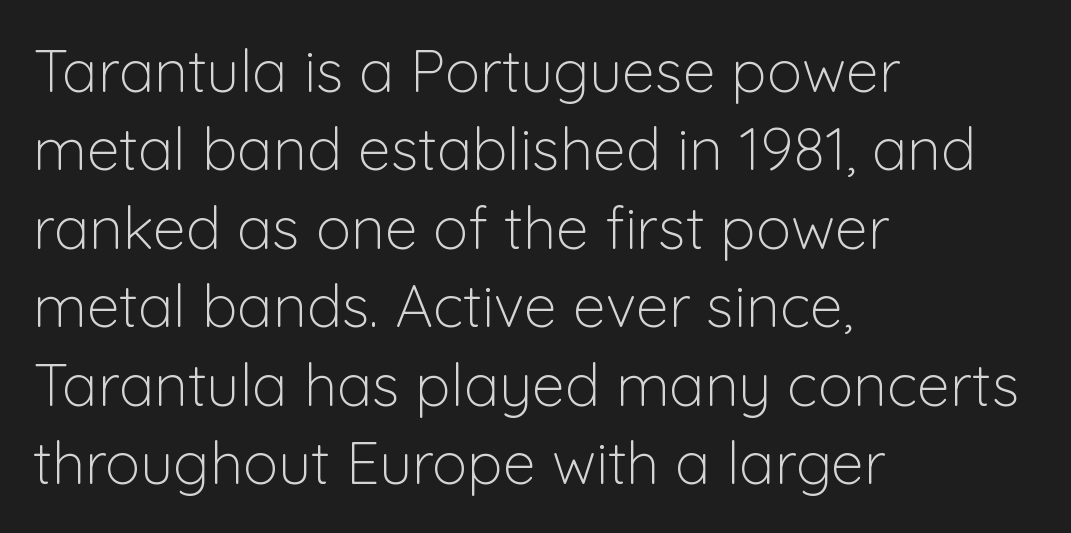
{"serif": "no", "italic": "no", "bold": "no", "weight": "light", "width": "normal", "stroke_contrast": "low", "x_height": "medium", "monospaced": "no", "underline": "no", "align": "left", "line_spacing": "normal", "line_spacing_ratio": 1.33, "letter_spacing": "normal", "letter_spacing_em": 0.0, "glyph_px": 59}
